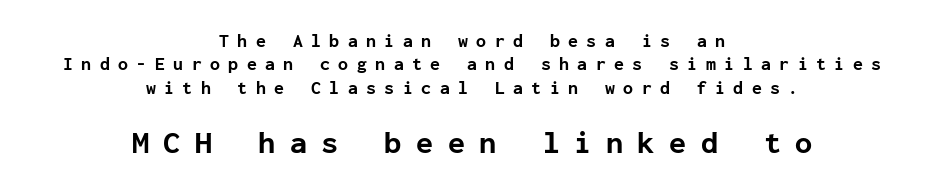
{"serif": "no", "italic": "no", "bold": "yes", "weight": "bold", "width": "normal", "stroke_contrast": "low", "x_height": "medium", "monospaced": "yes", "underline": "no", "align": "center", "line_spacing": "normal", "line_spacing_ratio": 1.3, "letter_spacing": "wide", "letter_spacing_em": 0.47, "larger_block": "second", "size_ratio": 1.72, "glyph_px": 31}
